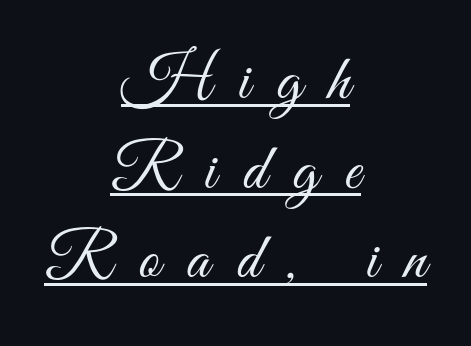
{"serif": "no", "bold": "no", "weight": "light", "width": "condensed", "stroke_contrast": "medium", "x_height": "small", "monospaced": "no", "underline": "yes", "align": "center", "line_spacing": "normal", "line_spacing_ratio": 1.38, "letter_spacing": "wide", "letter_spacing_em": 0.41, "glyph_px": 65}
